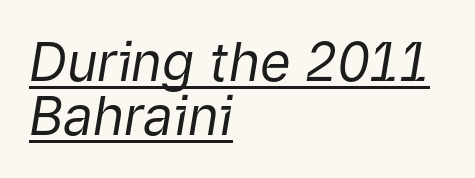
{"italic": "yes", "lean": "right", "slant_degrees": 9, "bold": "no", "weight": "regular", "width": "normal", "stroke_contrast": "low", "x_height": "medium", "monospaced": "no", "underline": "yes", "align": "left", "line_spacing": "tight", "line_spacing_ratio": 1.02, "letter_spacing": "normal", "letter_spacing_em": 0.0, "glyph_px": 53}
